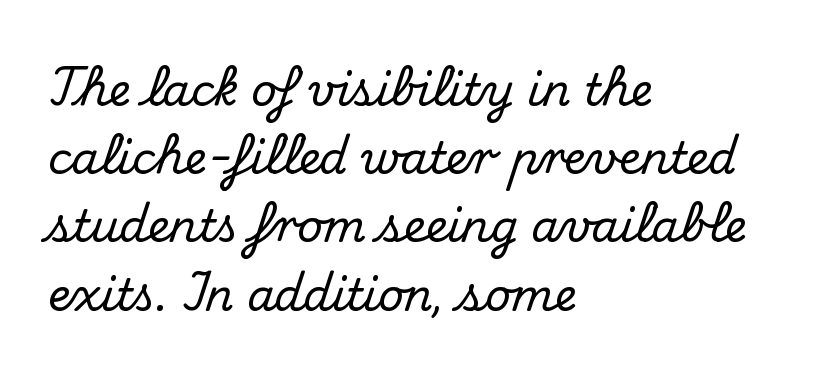
Leading matches the norm, producing a regular column. If you drew a ruler down the left edge, every line would touch it. Glance below the letters and you will spot only blank space. A typesetter would call this proportional, since set widths differ per character. The designer went with a serif here, giving each stem small feet.
